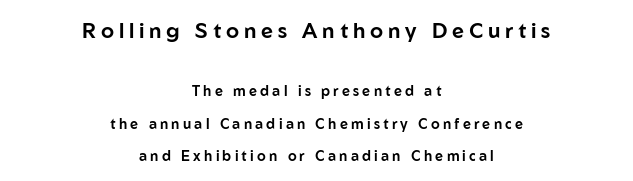
{"italic": "no", "underline": "no", "align": "center", "line_spacing": "loose", "line_spacing_ratio": 2.31, "letter_spacing": "wide", "letter_spacing_em": 0.23, "larger_block": "first", "size_ratio": 1.5, "glyph_px": 21}
